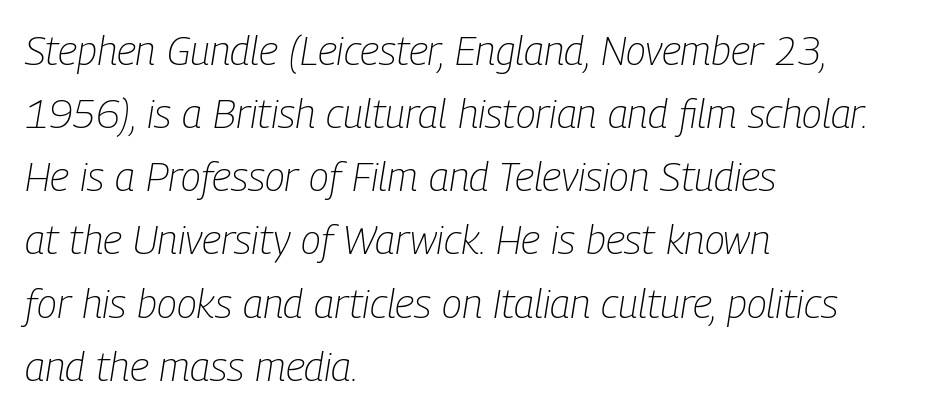
The image shows 41 px light, condensed type, italic (leaning right); set left-aligned, normal line spacing (1.54x), normal letter spacing, not underlined; low stroke contrast and a medium x-height.
